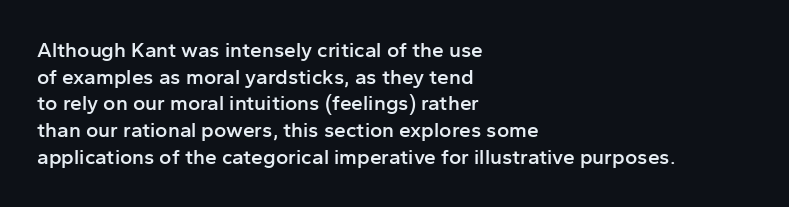
{"italic": "no", "bold": "semi", "underline": "no", "align": "left", "line_spacing": "normal", "line_spacing_ratio": 1.27, "letter_spacing": "normal", "letter_spacing_em": 0.0, "glyph_px": 21}
